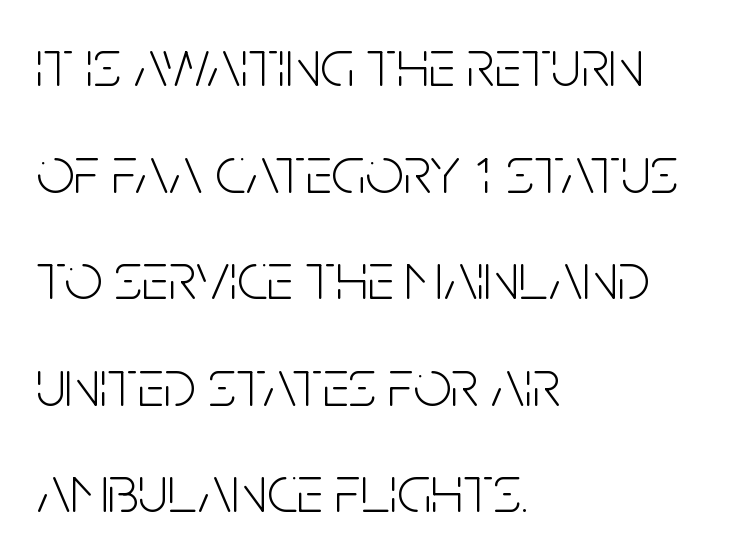
Q: Is the text bold? A: No.
Q: Is the text italic (slanted)? A: No, it is upright.
Q: Is the typeface a serif or a sans-serif typeface? A: Sans-serif.
Q: Is the text underlined? A: No.
Q: How is the paragraph aligned? A: Left-aligned.
Q: Is the spacing between letters normal or unusually wide? A: Normal.
Q: Is the spacing between lines tight, normal or loose? A: Normal.
Q: Width (condensed, normal, or wide)? A: Condensed.
Q: Stroke contrast? A: Low.
Q: x-height? A: Large.
Q: Monospaced? A: No.
